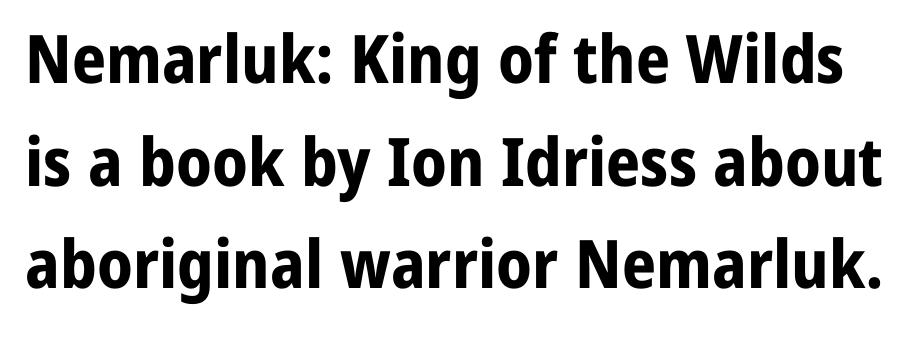
{"serif": "no", "italic": "no", "bold": "yes", "weight": "bold", "width": "normal", "stroke_contrast": "low", "x_height": "medium", "monospaced": "no", "underline": "no", "line_spacing": "normal", "line_spacing_ratio": 1.53, "letter_spacing": "normal", "letter_spacing_em": 0.0, "glyph_px": 67}
